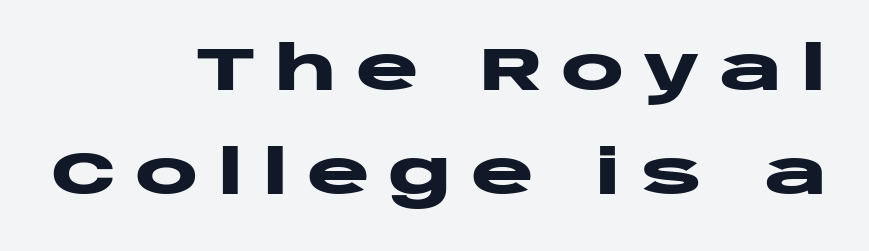
Proportional: the letters do not fall into vertical columns. Each glyph is drawn with heavy, bold strokes. This rendering uses right alignment, leaving the left contour irregular. A typesetter would label this face a sans. Underline: absent. There is plenty of visible air inserted between adjacent glyphs.
